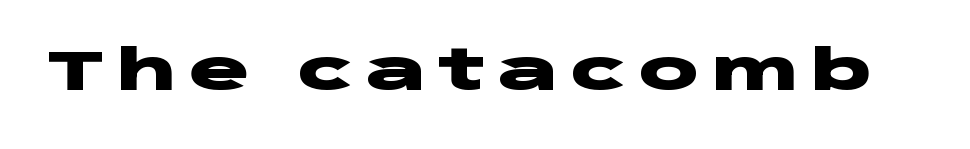
The image shows 56 px heavy, wide sans-serif type, upright; set unusually wide letter spacing (+0.22 em), not underlined; low stroke contrast and a large x-height.
